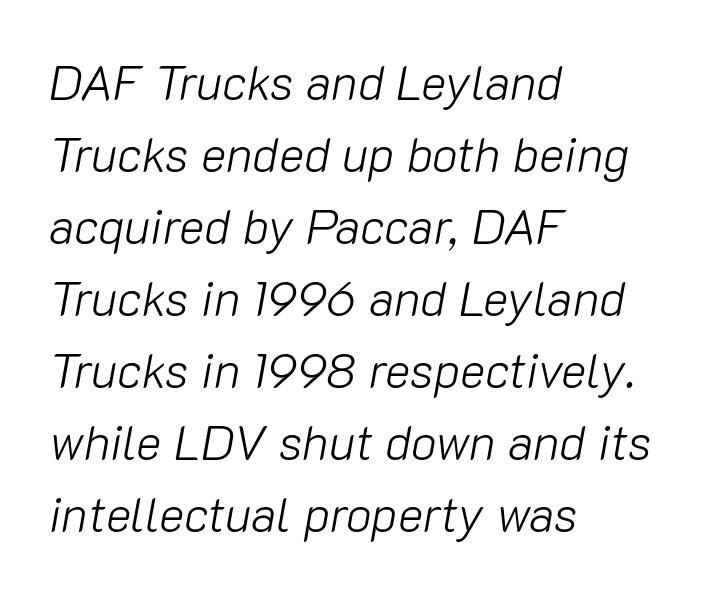
The image shows 48 px light type, italic (leaning right); set left-aligned, normal line spacing (1.5x), normal letter spacing, not underlined; low stroke contrast and a medium x-height.
